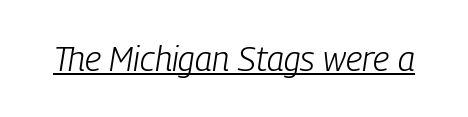
It's the slanting kind of type. Characters follow at the spacing the type designer built in. Is this a fixed-width face? No — the glyphs have proportional, varying widths. The sample's only ornament is a line tracing under the words.
